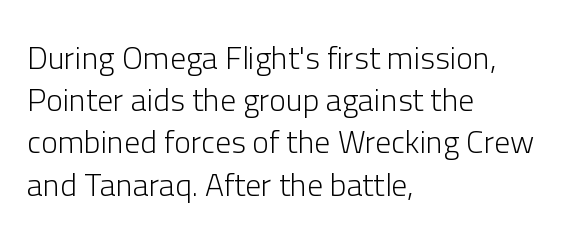
The paragraph shown leans on its left margin. Characters remain perfectly vertical along every line. The passage shown has conventional tracking throughout. Nothing heavy about these letters — not bold at all. These lines are composed in type without serifs. Only glyphs here, with clear space below each row.
